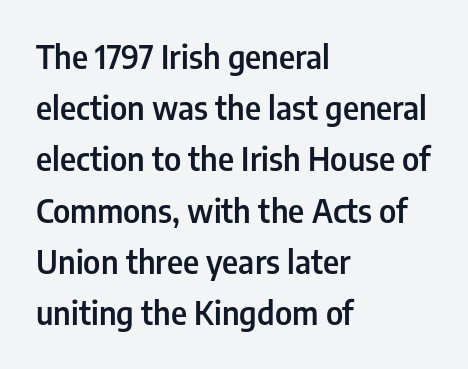
Examine the stroke ends and you'll find no serifs. Where is the straight margin? On the left. Honestly, there is no underline to notice here at all. Character widths vary here, with narrow letters taking less room than wide ones. Summary of weight: moderately heavy, a semibold. A normal amount of white space separates one row of letters from the next.
